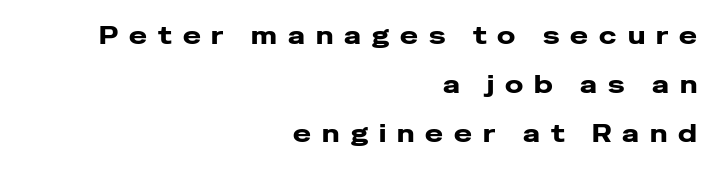
{"italic": "no", "underline": "no", "align": "right", "line_spacing": "loose", "line_spacing_ratio": 2.05, "letter_spacing": "wide", "letter_spacing_em": 0.46, "glyph_px": 24}
